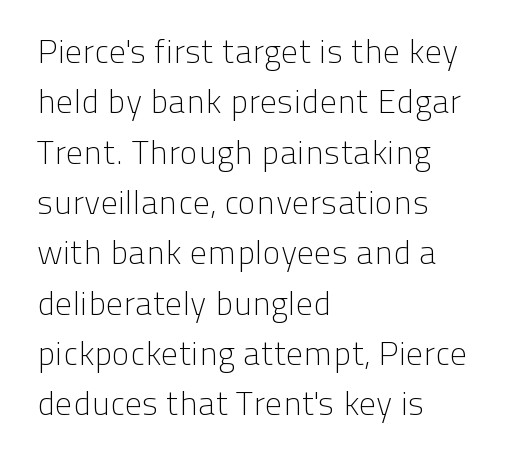
The image shows 34 px light sans-serif type, upright; set left-aligned, normal line spacing (1.48x), normal letter spacing, not underlined; low stroke contrast and a medium x-height.
